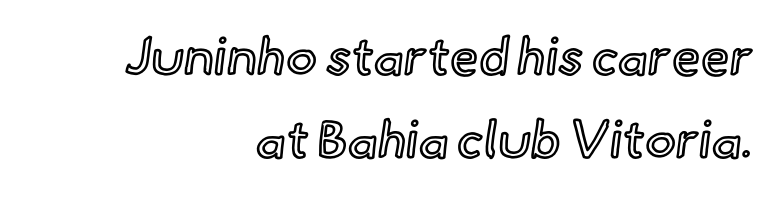
{"width": "normal", "x_height": "small", "monospaced": "no", "underline": "no", "align": "right", "line_spacing": "normal", "line_spacing_ratio": 1.6, "letter_spacing": "normal", "letter_spacing_em": 0.0, "glyph_px": 52}
